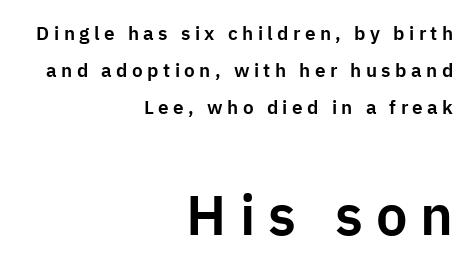
{"serif": "no", "italic": "no", "width": "normal", "stroke_contrast": "low", "x_height": "medium", "monospaced": "no", "underline": "no", "align": "right", "line_spacing": "loose", "line_spacing_ratio": 1.96, "letter_spacing": "wide", "letter_spacing_em": 0.23, "larger_block": "second", "size_ratio": 2.95, "glyph_px": 56}
